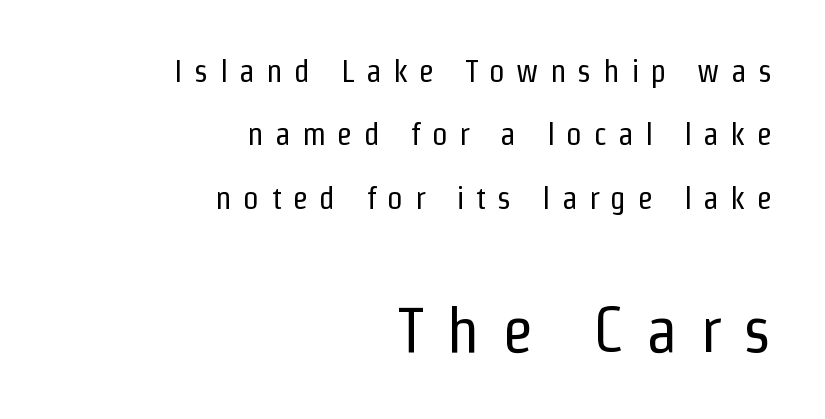
The image shows 64 px regular-weight, condensed sans-serif type, upright; set right-aligned, loose line spacing (1.98x), unusually wide letter spacing (+0.35 em), not underlined; the second (bottom) block is 2.0x larger; low stroke contrast and a medium x-height.
